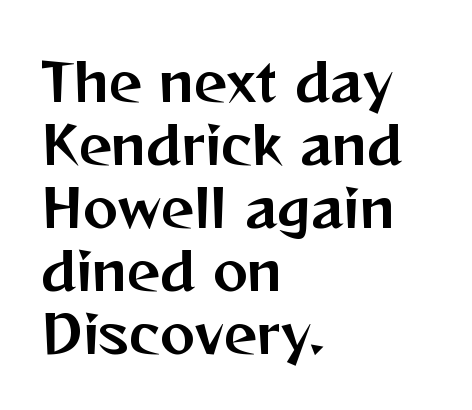
Q: Is the text italic (slanted)? A: No, it is upright.
Q: Is the typeface a serif or a sans-serif typeface? A: Sans-serif.
Q: Is the text underlined? A: No.
Q: How is the paragraph aligned? A: Left-aligned.
Q: Is the spacing between letters normal or unusually wide? A: Normal.
Q: Width (condensed, normal, or wide)? A: Normal.
Q: Stroke contrast? A: Medium.
Q: x-height? A: Medium.
Q: Monospaced? A: No.
